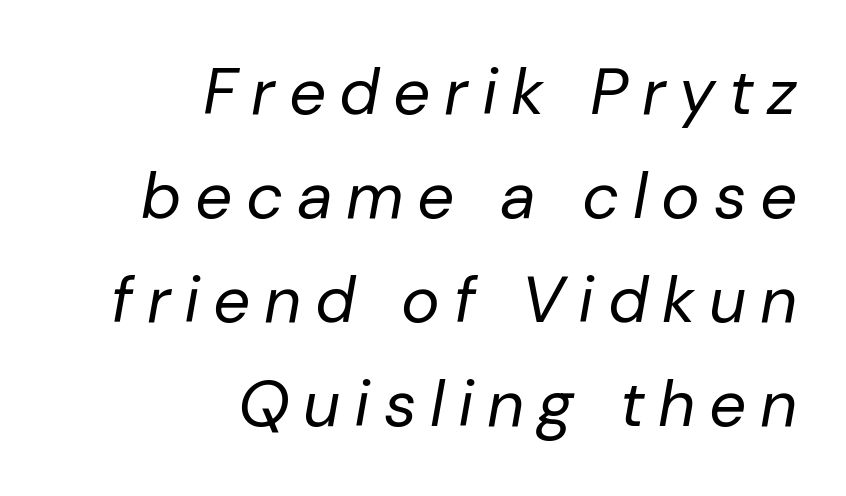
Q: Is the text bold? A: No.
Q: Is the text italic (slanted)? A: Yes, it leans right by about 10 degrees.
Q: Is the text underlined? A: No.
Q: How is the paragraph aligned? A: Right-aligned.
Q: Is the spacing between letters normal or unusually wide? A: Unusually wide.
Q: Is the spacing between lines tight, normal or loose? A: Normal.
Q: Width (condensed, normal, or wide)? A: Normal.
Q: Stroke contrast? A: Low.
Q: x-height? A: Medium.
Q: Monospaced? A: No.
